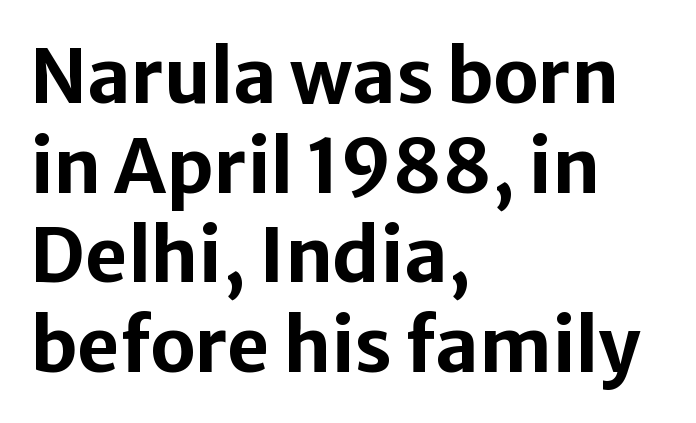
Posture: upright roman. Nobody touched the tracking dial on this one. Spacing verdict: proportional, widths tailored to each character. The sample has been set heavy, in full bold. Where is the straight margin? On the left.
